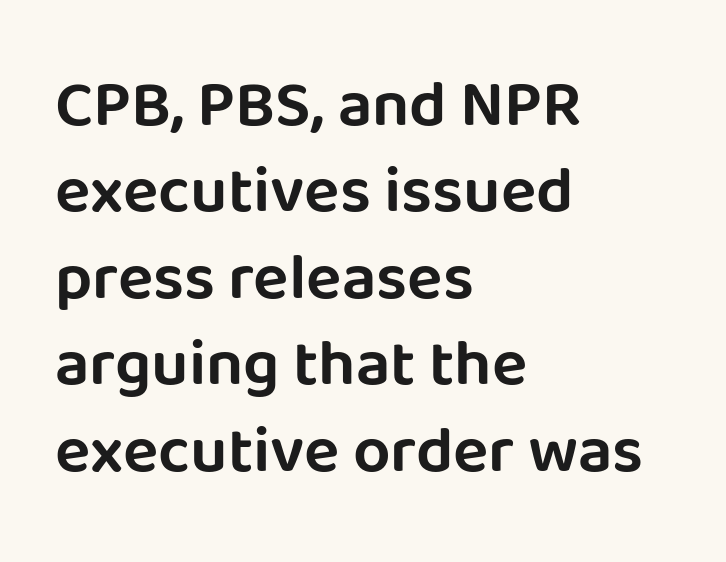
The image shows 66 px sans-serif type, upright; set left-aligned, normal line spacing (1.31x), normal letter spacing, not underlined; low stroke contrast and a large x-height.
